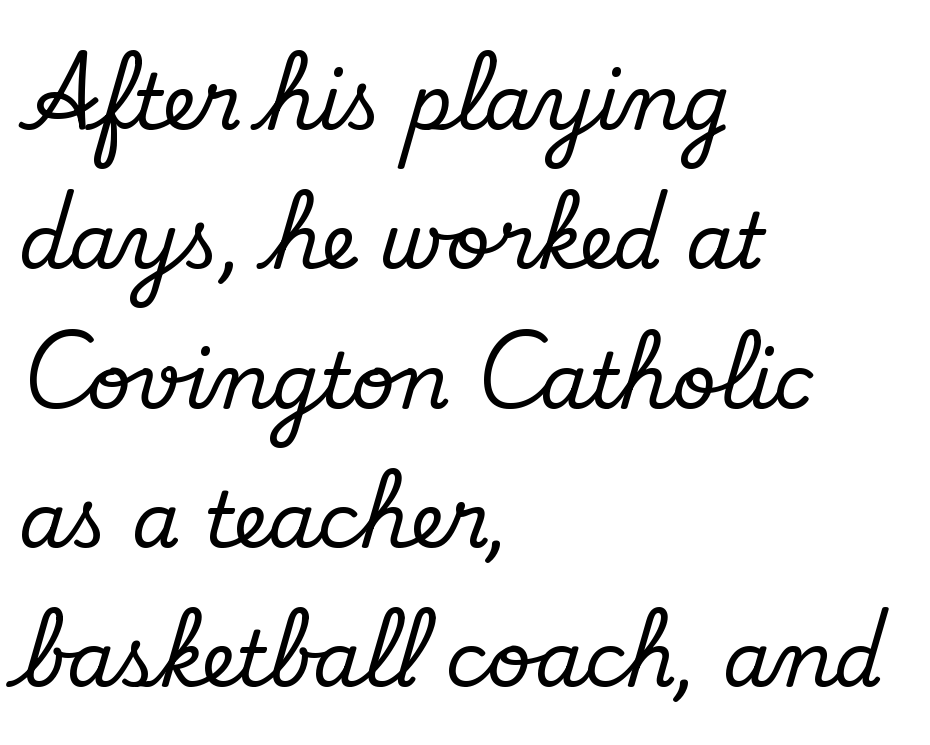
Lines of text with bare space underneath. Is this a fixed-width face? No — the glyphs have proportional, varying widths. Is the letter spacing exaggerated? No — it looks like the ordinary default. Is this a sans? No — the strokes have serifs.
